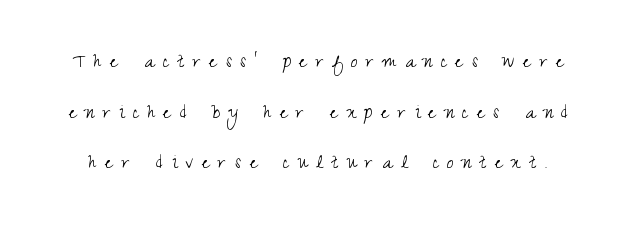
Glyph-to-glyph distance is far greater than everyday printed text. Nobody drew a line under any word here. Quick note: interline space is abundant. The strokes carry an ordinary text weight at most. Nope, not italic — everything's standing straight.
